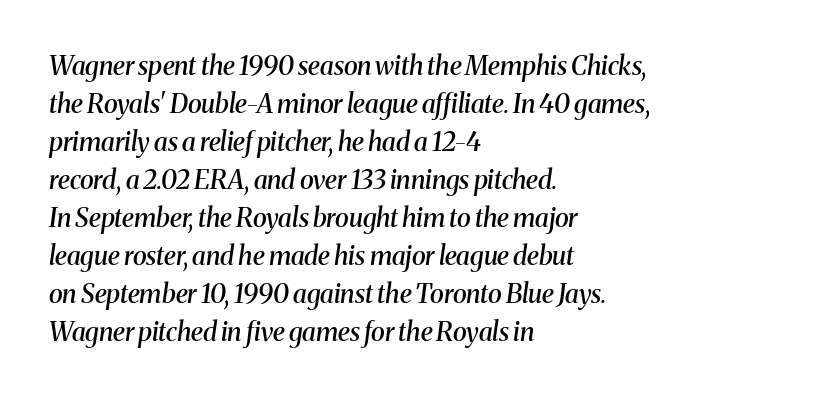
Q: Is the text bold? A: Semi-bold.
Q: Is the text italic (slanted)? A: Yes, it leans right by about 8 degrees.
Q: Is the text underlined? A: No.
Q: How is the paragraph aligned? A: Left-aligned.
Q: Is the spacing between letters normal or unusually wide? A: Normal.
Q: Is the spacing between lines tight, normal or loose? A: Normal.
